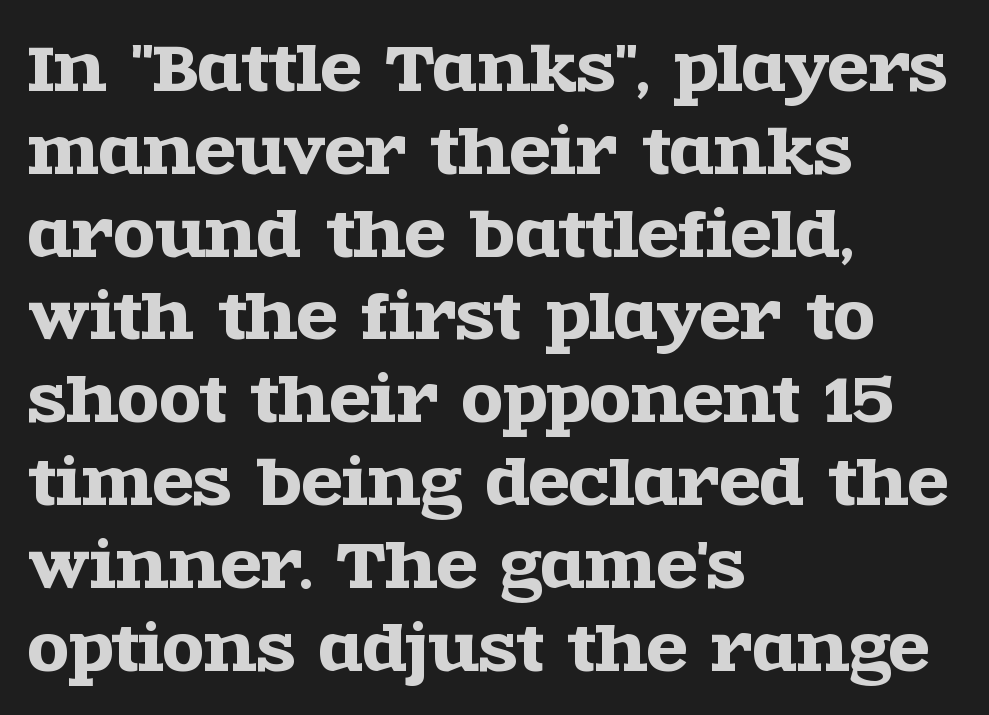
The image shows 60 px wide serif type, upright; set left-aligned, normal line spacing (1.38x), normal letter spacing, not underlined; a large x-height.
